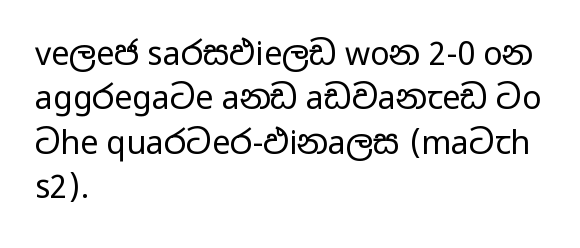
This sample uses plain, unmodified letter spacing. The text block is weighted toward the left margin, trailing off unevenly rightward. These lines sit exactly where default settings would place them. This sample has the flowing, uneven cadence of proportional lettering. This reads as an unemphasized weight, regular at the heaviest. Lines of text with bare space underneath.
